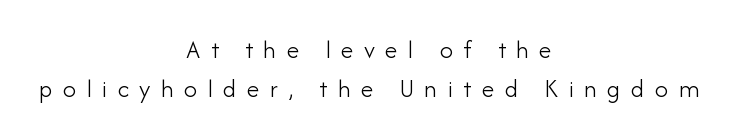
The image shows 26 px text type, upright; set centered, normal line spacing (1.49x), unusually wide letter spacing (+0.4 em), not underlined.
